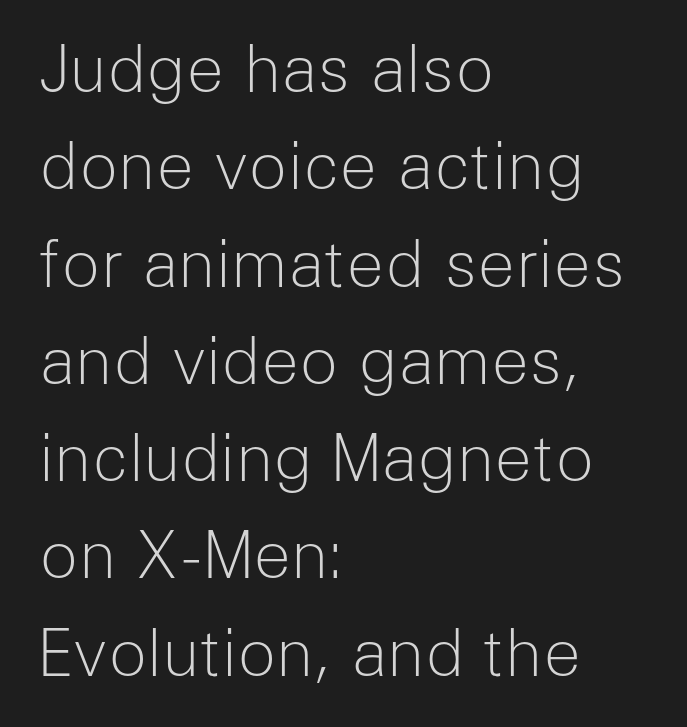
The image shows 64 px light sans-serif type, upright; set left-aligned, normal line spacing (1.52x), normal letter spacing, not underlined; low stroke contrast and a medium x-height.
